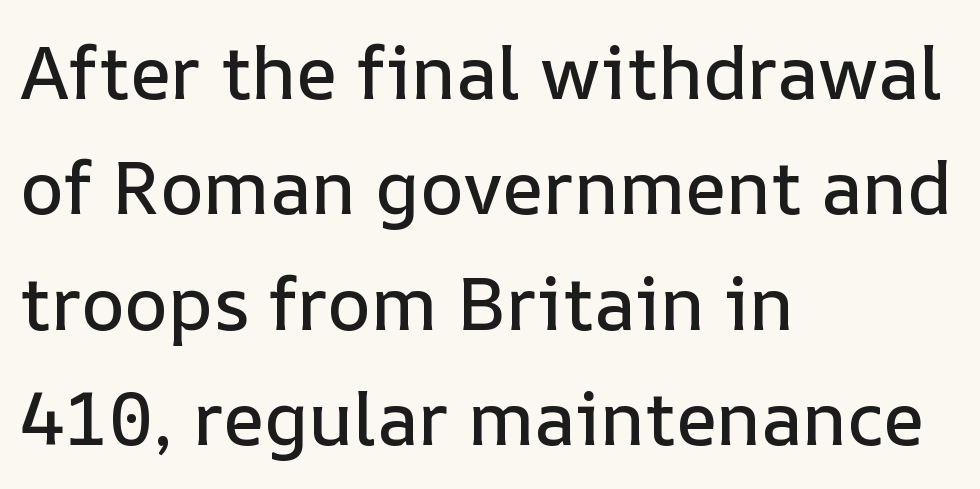
The image shows 74 px text type, upright; set left-aligned, normal line spacing (1.56x), normal letter spacing, not underlined; low stroke contrast and a medium x-height.
